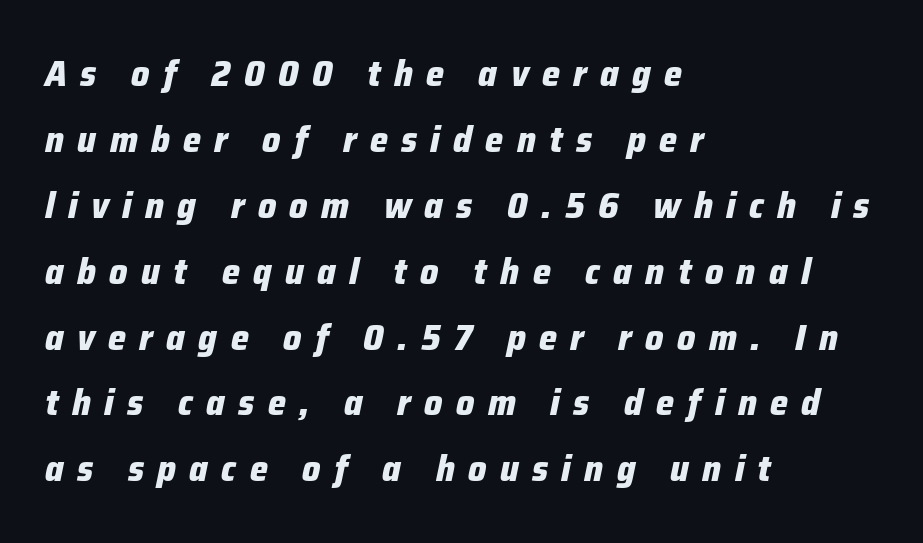
Q: Is the text bold? A: Yes.
Q: Is the text italic (slanted)? A: Yes, it leans right by about 12 degrees.
Q: Is the text underlined? A: No.
Q: How is the paragraph aligned? A: Left-aligned.
Q: Is the spacing between letters normal or unusually wide? A: Unusually wide.
Q: Width (condensed, normal, or wide)? A: Normal.
Q: Stroke contrast? A: Low.
Q: x-height? A: Medium.
Q: Monospaced? A: No.
